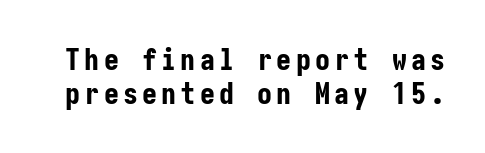
The face used here has the dense, thick strokes of a bold. This rendering employs a face without finishing strokes, i.e., a sans-serif. The leading is snug, giving the passage a crowded texture. In terms of posture, this sample is upright. The specimen omits any rule beneath the text block's lines.
